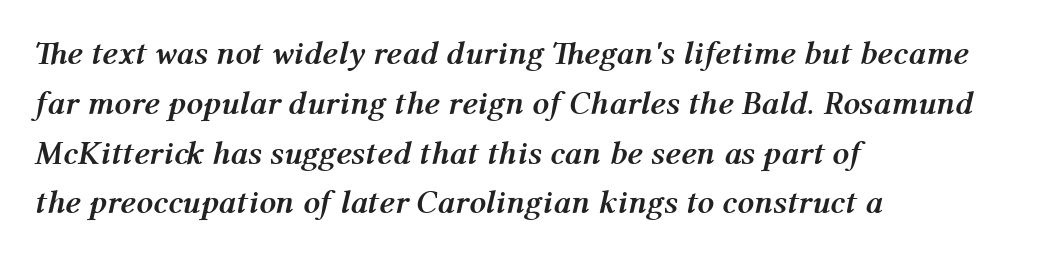
{"italic": "yes", "lean": "right", "slant_degrees": 12, "bold": "yes", "weight": "semibold", "width": "normal", "stroke_contrast": "medium", "x_height": "medium", "monospaced": "no", "underline": "no", "align": "left", "line_spacing": "normal", "line_spacing_ratio": 1.51, "letter_spacing": "normal", "letter_spacing_em": 0.0, "glyph_px": 33}
